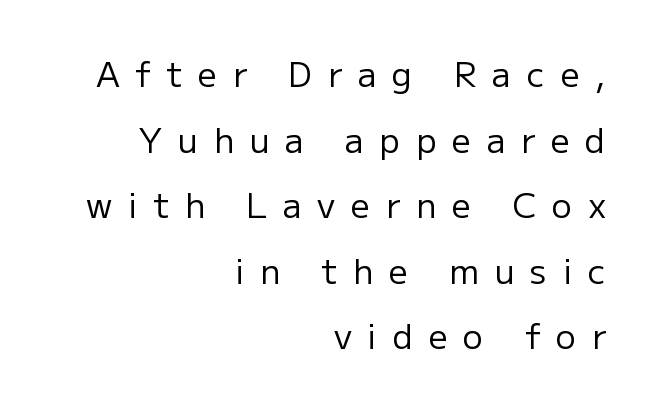
The image shows 34 px regular-weight sans-serif type, upright; set right-aligned, loose line spacing (1.93x), unusually wide letter spacing (+0.46 em), not underlined; low stroke contrast and a medium x-height.
